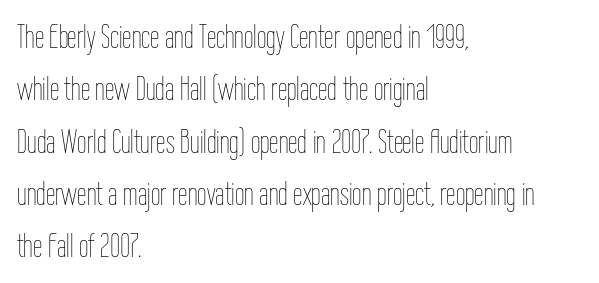
The image shows 34 px thin, condensed type, upright; set left-aligned, normal line spacing (1.54x), normal letter spacing, not underlined; low stroke contrast and a medium x-height.
